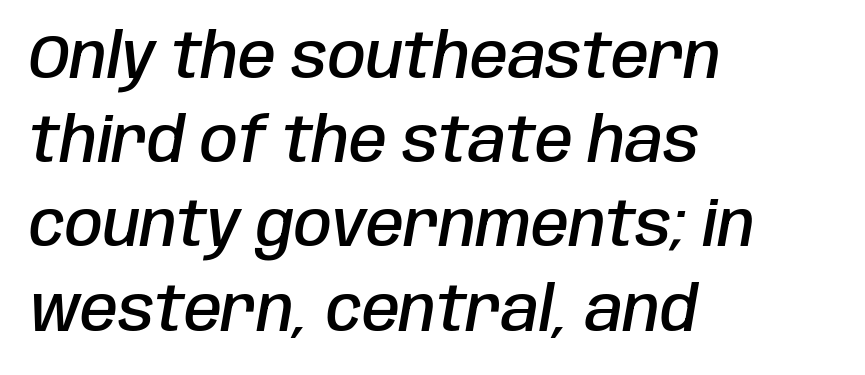
Q: Is the text bold? A: Semi-bold.
Q: Is the text italic (slanted)? A: Yes, it leans right by about 10 degrees.
Q: Is the text underlined? A: No.
Q: How is the paragraph aligned? A: Left-aligned.
Q: Is the spacing between letters normal or unusually wide? A: Normal.
Q: Is the spacing between lines tight, normal or loose? A: Normal.
Q: Width (condensed, normal, or wide)? A: Condensed.
Q: Stroke contrast? A: Low.
Q: x-height? A: Large.
Q: Monospaced? A: No.
